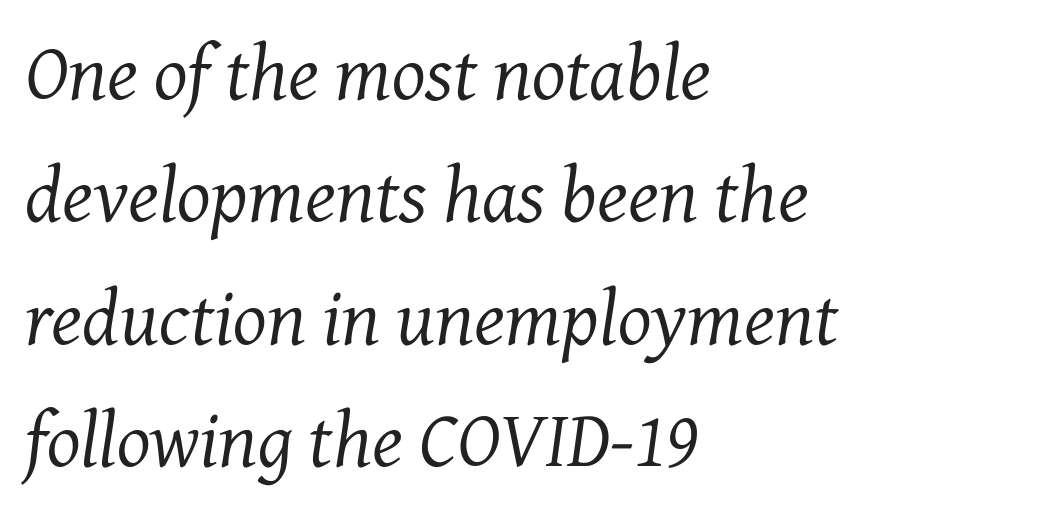
The line-height multiplier appears to be the usual default. The space directly below the letters is spotless. In terms of letterspacing, this is plain default setting. The rendering anchors every line to the left-hand side.
